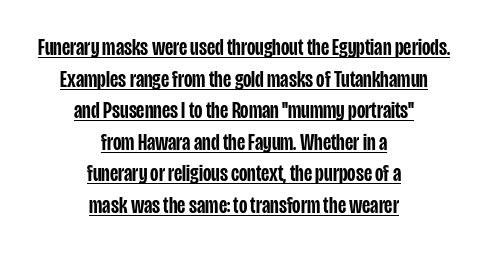
{"italic": "no", "bold": "semi", "underline": "yes", "align": "center", "line_spacing": "normal", "line_spacing_ratio": 1.37, "letter_spacing": "normal", "letter_spacing_em": 0.0, "glyph_px": 23}
